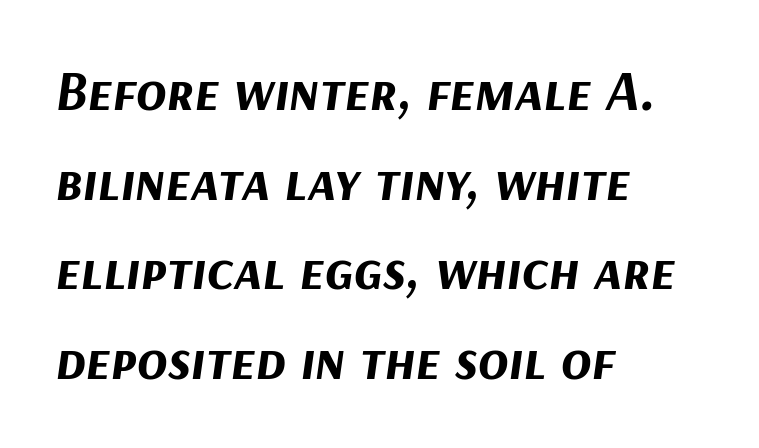
A full-strength bold gives these letters their thick strokes. The designer left line spacing at the default. These lines stack with their left ends in a neat column. Just letters on the line, the space beneath them empty. Varying glyph widths throughout — classic text-font behaviour.
